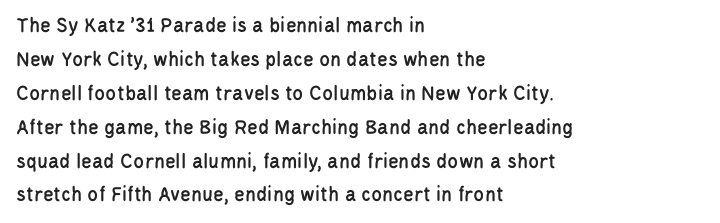
The image shows 22 px text type, upright; set left-aligned, normal line spacing (1.54x), normal letter spacing, not underlined.
